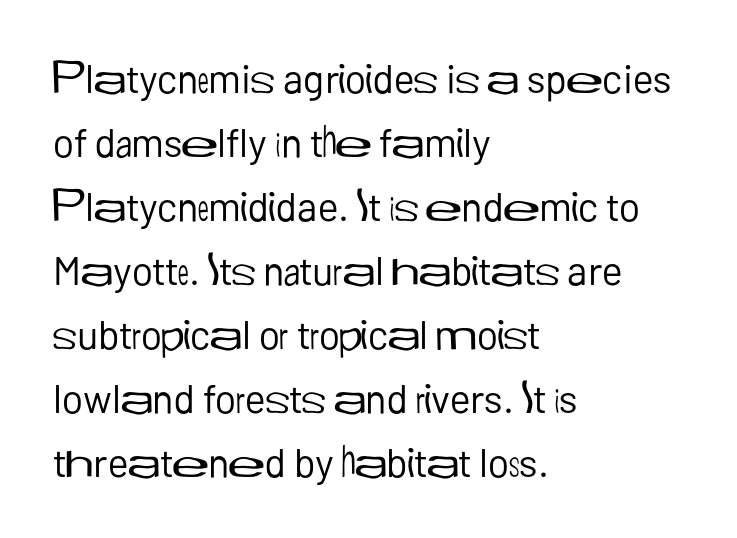
{"serif": "no", "italic": "no", "bold": "no", "weight": "regular", "width": "normal", "stroke_contrast": "low", "x_height": "medium", "monospaced": "no", "underline": "no", "align": "left", "line_spacing": "normal", "line_spacing_ratio": 1.6, "letter_spacing": "normal", "letter_spacing_em": 0.0, "glyph_px": 40}
